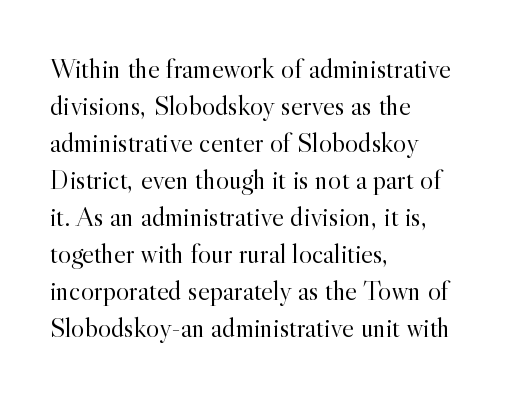
The passage shown is typed in a proportional face where columns would drift. These lines sit exactly where default settings would place them. Yep, those are serifs on the letters. Here the glyphs are tracked normally, forming tight word shapes. The space directly below the letters is spotless.
